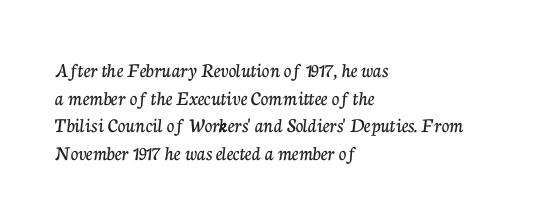
Q: Is the text italic (slanted)? A: Yes.
Q: Is the text underlined? A: No.
Q: How is the paragraph aligned? A: Left-aligned.
Q: Is the spacing between letters normal or unusually wide? A: Normal.
Q: Is the spacing between lines tight, normal or loose? A: Normal.
